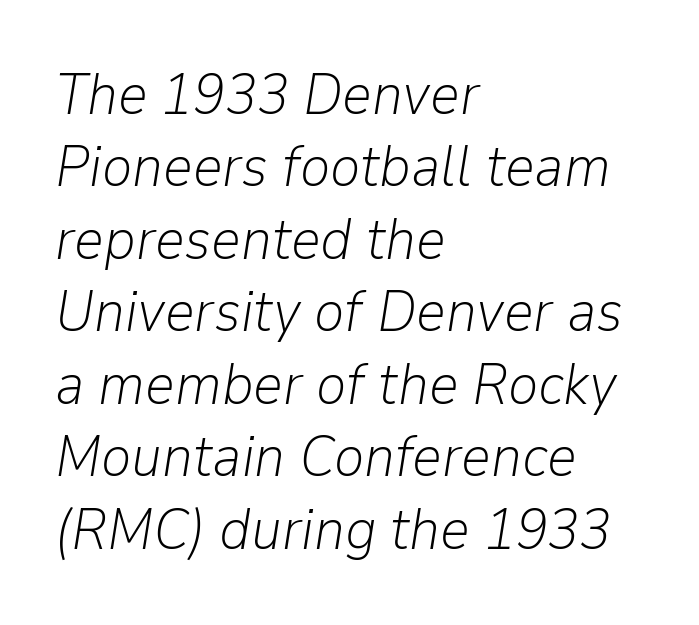
The image shows 58 px light type, italic (leaning right); set left-aligned, normal line spacing (1.25x), normal letter spacing, not underlined; low stroke contrast and a medium x-height.
